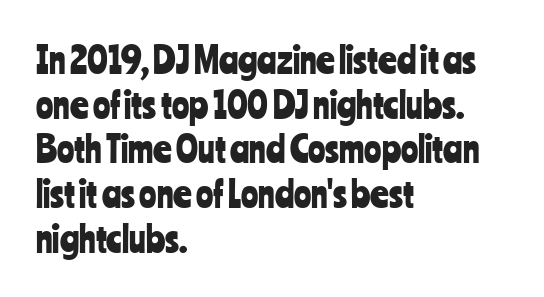
Q: Is the text italic (slanted)? A: No, it is upright.
Q: Is the typeface a serif or a sans-serif typeface? A: Sans-serif.
Q: Is the text underlined? A: No.
Q: How is the paragraph aligned? A: Left-aligned.
Q: Is the spacing between letters normal or unusually wide? A: Normal.
Q: Width (condensed, normal, or wide)? A: Condensed.
Q: Stroke contrast? A: Low.
Q: x-height? A: Medium.
Q: Monospaced? A: No.
